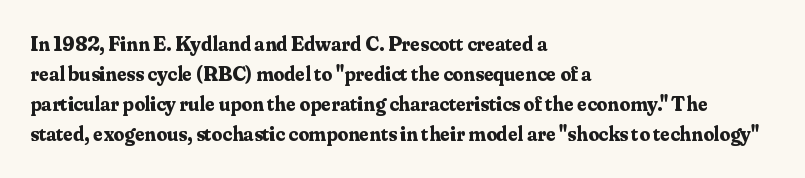
The font's upright variant was chosen for this text. These lines keep a tight, regular rhythm from letter to letter. Notice how thick the strokes are: this is what a full bold looks like. These lines sit exactly where default settings would place them.
